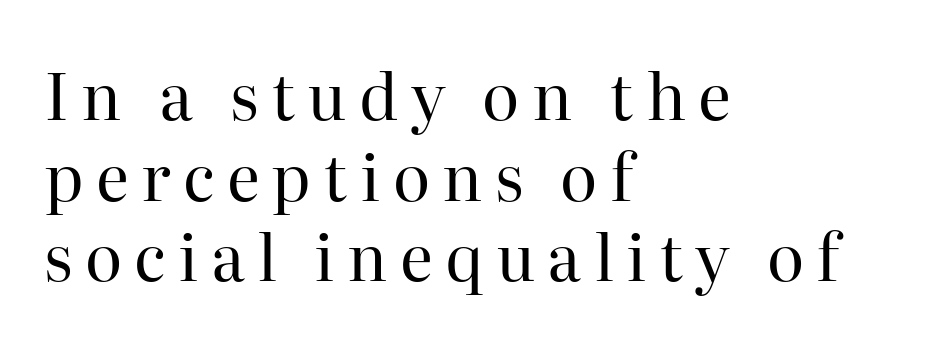
{"serif": "yes", "italic": "no", "bold": "no", "weight": "regular", "width": "normal", "stroke_contrast": "high", "x_height": "medium", "monospaced": "no", "underline": "no", "align": "left", "line_spacing": "normal", "line_spacing_ratio": 1.26, "glyph_px": 64}
